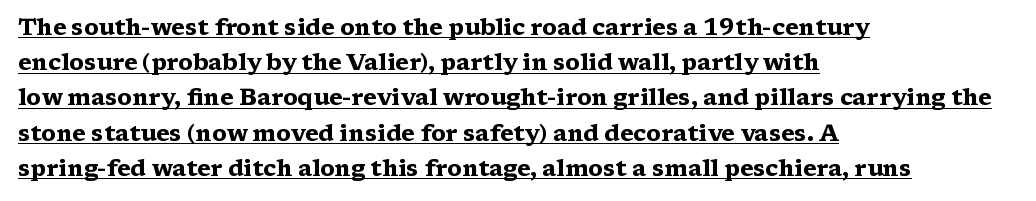
{"italic": "no", "bold": "yes", "underline": "yes", "align": "left", "line_spacing": "normal", "line_spacing_ratio": 1.53, "letter_spacing": "normal", "letter_spacing_em": 0.0, "glyph_px": 23}
